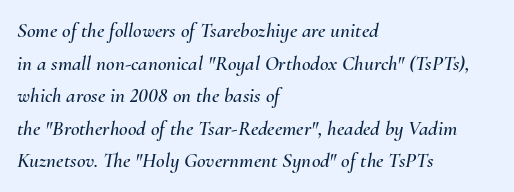
The baseline area is clear. The rendering uses a moderate line-height, typical for paragraphs. An italicized treatment has been applied to the whole sample. Observe the ordinary spacing: letters are neighbours, not strangers. The ragged edge is on the right, which tells us the setting is flush left.
